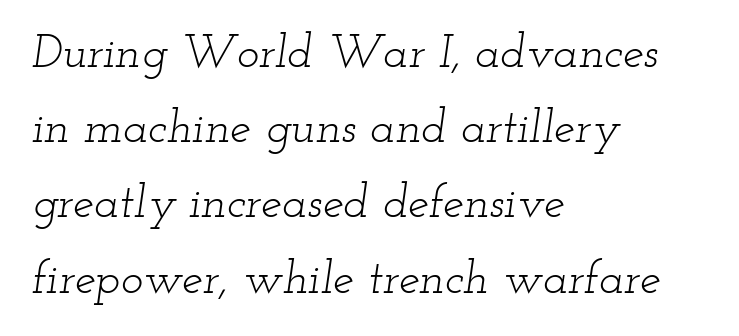
The image shows 47 px light, wide serif type, italic (leaning right); set left-aligned, normal line spacing (1.6x), normal letter spacing, not underlined; low stroke contrast and a small x-height.
